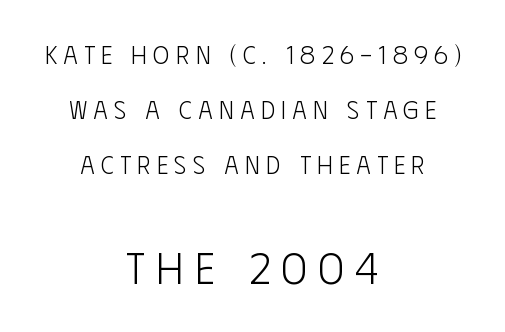
The image shows 44 px light, condensed sans-serif type, upright; set centered, loose line spacing (2.2x), unusually wide letter spacing (+0.25 em), not underlined; the second (bottom) block is 1.76x larger; low stroke contrast and a large x-height.
